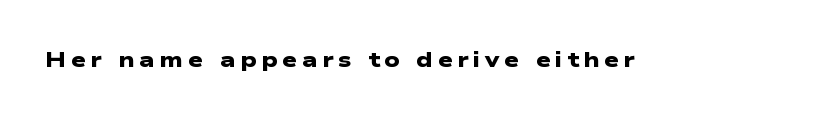
The image shows 21 px bold type; set unusually wide letter spacing (+0.22 em), not underlined.
